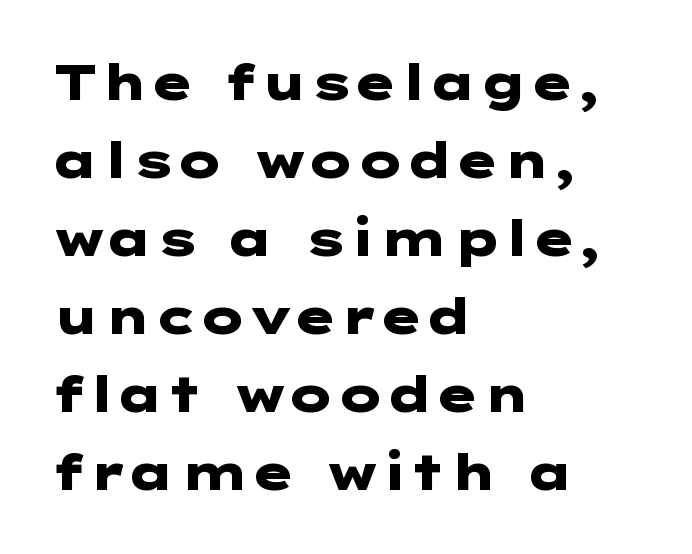
The image shows 49 px heavy, wide sans-serif type, upright; set left-aligned, normal line spacing (1.59x), normal letter spacing, not underlined; low stroke contrast and a medium x-height.
